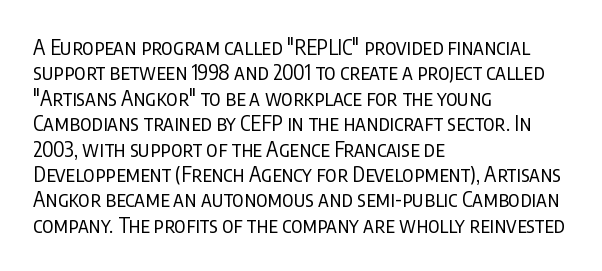
The image shows 21 px text type, upright; set left-aligned, line spacing 1.21x, normal letter spacing, not underlined.
